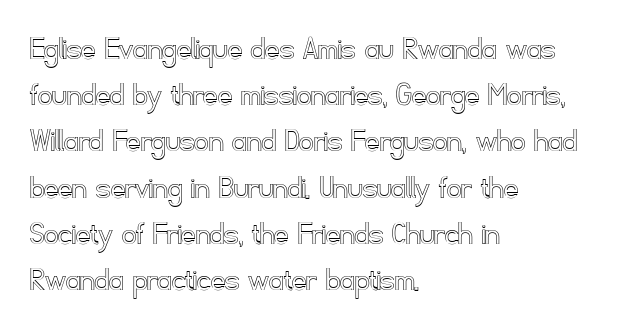
How are the letters spaced? Ordinarily, with no added tracking. Character widths vary here, with narrow letters taking less room than wide ones. If you drew a line through each stem, it would be perfectly vertical. Reading down the block, your eye returns to a fixed left position each line. The gap between lines stays unmarked. A typesetter would call this leading conventional body-copy spacing.
